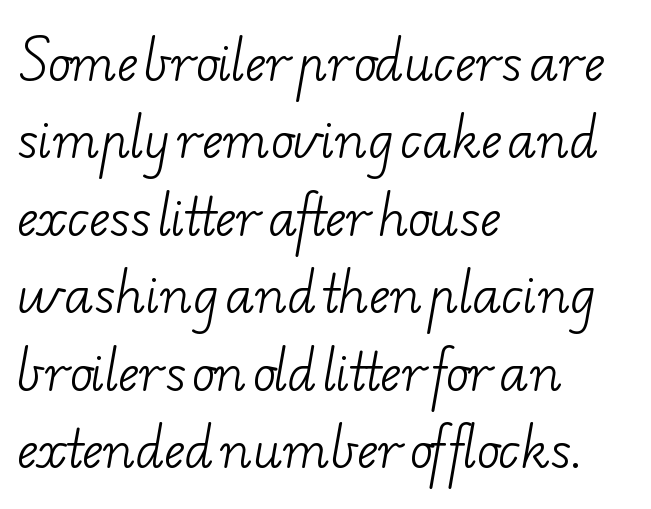
{"serif": "yes", "bold": "no", "weight": "light", "width": "wide", "stroke_contrast": "low", "x_height": "small", "monospaced": "no", "underline": "no", "align": "left", "line_spacing": "normal", "line_spacing_ratio": 1.58, "letter_spacing": "normal", "letter_spacing_em": 0.0, "glyph_px": 49}
